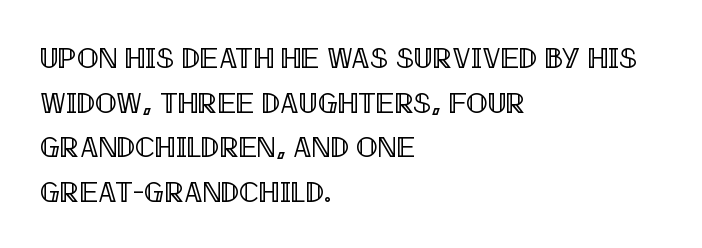
{"italic": "no", "width": "condensed", "x_height": "large", "monospaced": "no", "underline": "no", "align": "left", "line_spacing": "normal", "line_spacing_ratio": 1.54, "letter_spacing": "normal", "letter_spacing_em": 0.0, "glyph_px": 29}
